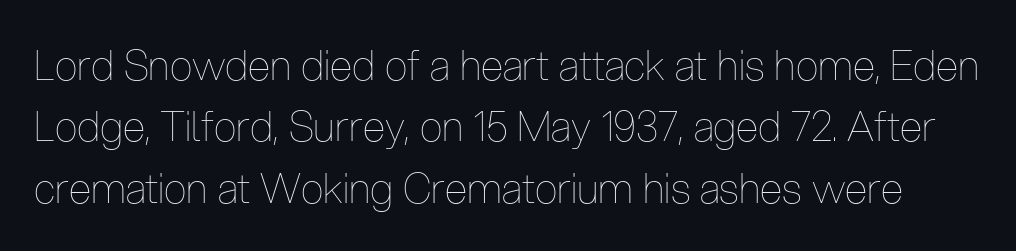
{"italic": "no", "bold": "no", "weight": "thin", "width": "condensed", "stroke_contrast": "low", "x_height": "medium", "monospaced": "no", "underline": "no", "line_spacing": "normal", "line_spacing_ratio": 1.5, "letter_spacing": "normal", "letter_spacing_em": 0.0, "glyph_px": 41}
